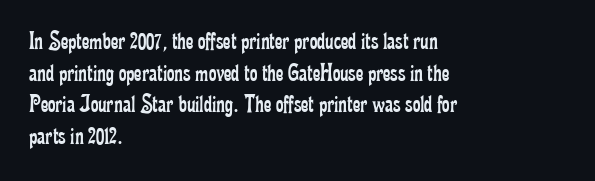
Q: Is the text bold? A: No.
Q: Is the text italic (slanted)? A: No, it is upright.
Q: Is the text underlined? A: No.
Q: How is the paragraph aligned? A: Left-aligned.
Q: Is the spacing between letters normal or unusually wide? A: Normal.
